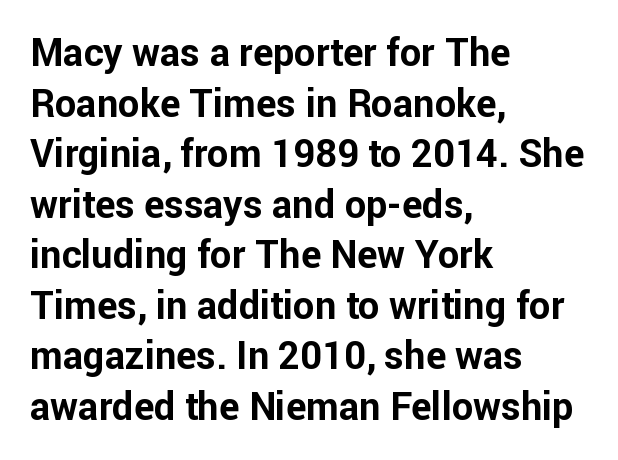
{"serif": "no", "italic": "no", "bold": "yes", "weight": "bold", "width": "normal", "stroke_contrast": "low", "x_height": "medium", "monospaced": "no", "underline": "no", "align": "left", "line_spacing": "normal", "line_spacing_ratio": 1.33, "letter_spacing": "normal", "letter_spacing_em": 0.0, "glyph_px": 38}
